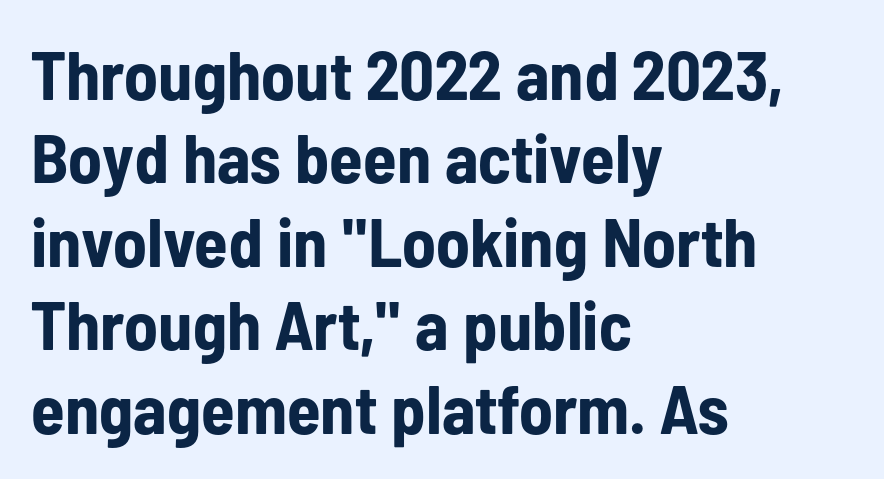
{"serif": "no", "italic": "no", "bold": "yes", "weight": "bold", "width": "condensed", "stroke_contrast": "low", "x_height": "medium", "monospaced": "no", "underline": "no", "align": "left", "line_spacing_ratio": 1.21, "letter_spacing": "normal", "letter_spacing_em": 0.0, "glyph_px": 69}
